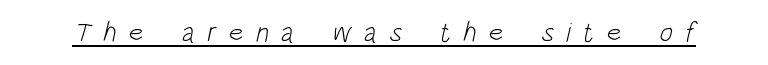
Do the characters align in a grid? No, the font is proportional. Words appear elongated and porous because spacing is wide. Think standard paragraph weight, or any step lighter than that. The text was rendered using a sans face with plain stroke endings. You can see a thin bar hugging the bottom of the glyphs.
